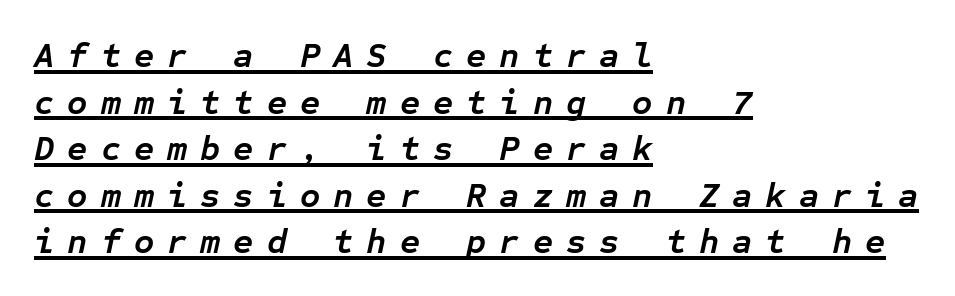
{"italic": "yes", "lean": "right", "slant_degrees": 12, "bold": "yes", "weight": "semibold", "width": "normal", "stroke_contrast": "low", "x_height": "medium", "monospaced": "yes", "underline": "yes", "align": "left", "line_spacing": "normal", "line_spacing_ratio": 1.33, "letter_spacing": "wide", "letter_spacing_em": 0.37, "glyph_px": 35}
